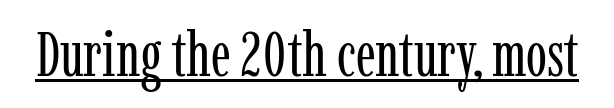
Q: Is the text bold? A: No.
Q: Is the text italic (slanted)? A: No, it is upright.
Q: Is the typeface a serif or a sans-serif typeface? A: Serif.
Q: Is the text underlined? A: Yes.
Q: Is the spacing between letters normal or unusually wide? A: Normal.
Q: Width (condensed, normal, or wide)? A: Condensed.
Q: Stroke contrast? A: Low.
Q: x-height? A: Medium.
Q: Monospaced? A: No.
